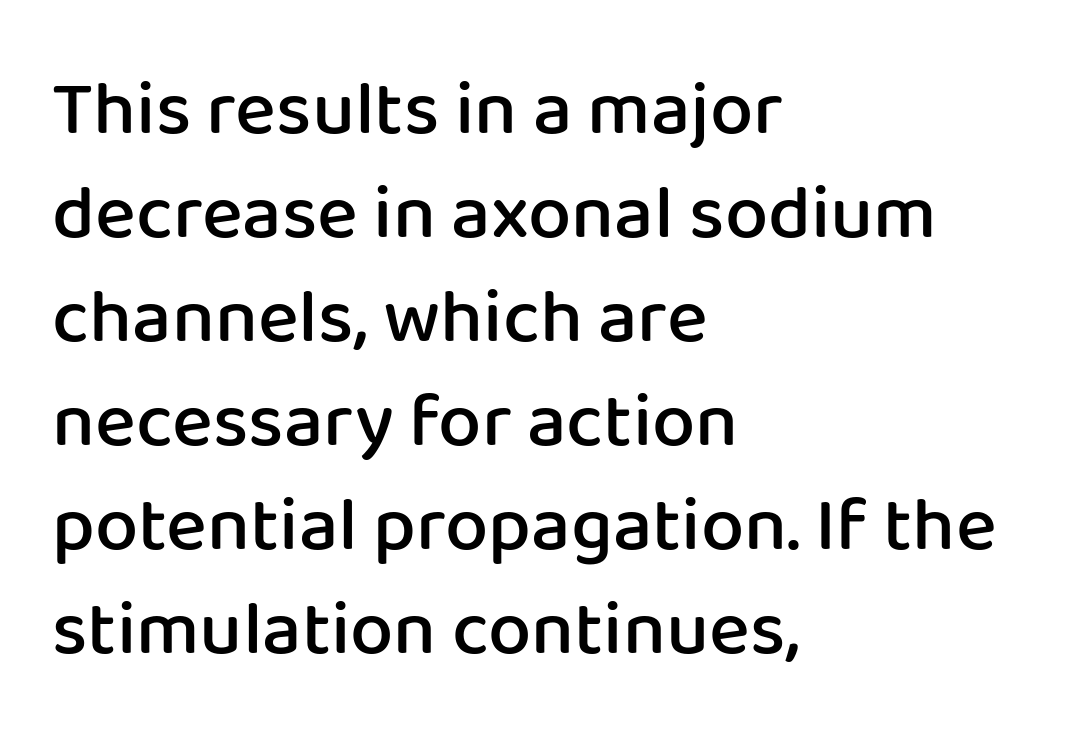
{"serif": "no", "italic": "no", "bold": "semi", "weight": "semibold", "width": "normal", "stroke_contrast": "low", "x_height": "medium", "monospaced": "no", "underline": "no", "align": "left", "line_spacing": "normal", "line_spacing_ratio": 1.35, "letter_spacing": "normal", "letter_spacing_em": 0.0, "glyph_px": 77}
